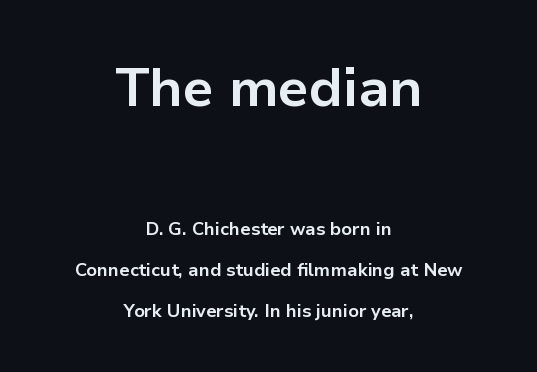
Heavy-handed strokes throughout: this text is bold. A sans-serif font was chosen for this passage. The rendering uses natural spacing where letterforms have individual widths. Regarding leading, the lines here are spaced well apart. Any mark beneath the type? The region is blank.
